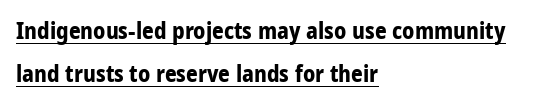
{"italic": "no", "bold": "yes", "underline": "yes", "align": "left", "line_spacing_ratio": 1.87, "letter_spacing": "normal", "letter_spacing_em": 0.0, "glyph_px": 23}
